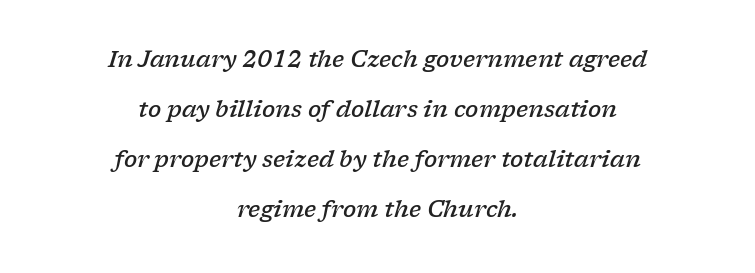
{"italic": "yes", "lean": "right", "slant_degrees": 17, "bold": "semi", "underline": "no", "align": "center", "line_spacing": "loose", "line_spacing_ratio": 2.27, "letter_spacing": "normal", "letter_spacing_em": 0.0, "glyph_px": 22}
